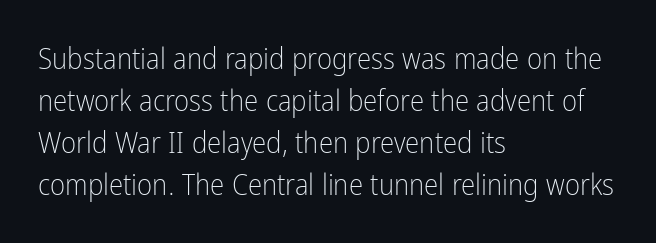
Q: Is the text bold? A: No.
Q: Is the text italic (slanted)? A: No, it is upright.
Q: Is the typeface a serif or a sans-serif typeface? A: Sans-serif.
Q: Is the text underlined? A: No.
Q: How is the paragraph aligned? A: Left-aligned.
Q: Is the spacing between letters normal or unusually wide? A: Normal.
Q: Is the spacing between lines tight, normal or loose? A: Normal.
Q: Width (condensed, normal, or wide)? A: Condensed.
Q: Stroke contrast? A: Low.
Q: x-height? A: Medium.
Q: Monospaced? A: No.
